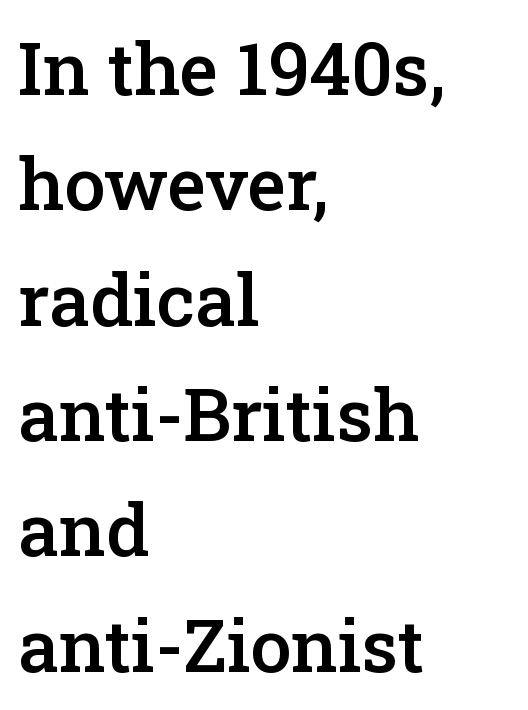
Q: Is the text bold? A: Semi-bold.
Q: Is the text italic (slanted)? A: No, it is upright.
Q: Is the typeface a serif or a sans-serif typeface? A: Serif.
Q: Is the text underlined? A: No.
Q: How is the paragraph aligned? A: Left-aligned.
Q: Is the spacing between letters normal or unusually wide? A: Normal.
Q: Is the spacing between lines tight, normal or loose? A: Normal.
Q: Width (condensed, normal, or wide)? A: Normal.
Q: Stroke contrast? A: Low.
Q: x-height? A: Medium.
Q: Monospaced? A: No.
